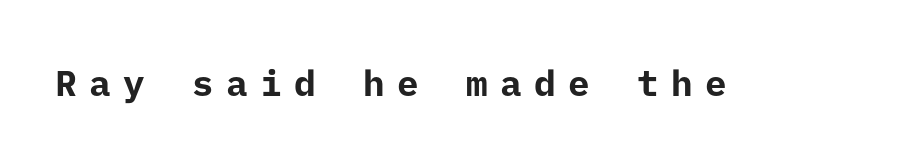
Font category for this specimen: sans-serif. Check under the words: just untouched page. Heavy, bold letterforms. Italic: no, the glyphs are upright roman. Short note: letters widely spaced.
